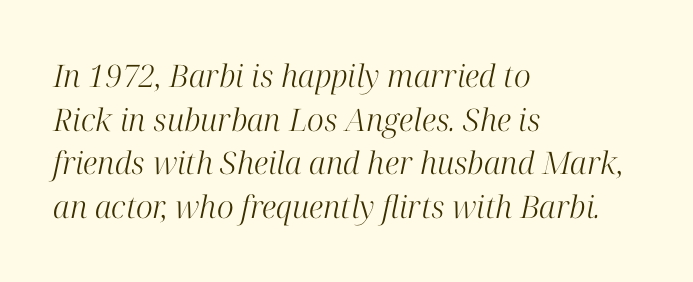
{"serif": "yes", "italic": "yes", "lean": "right", "slant_degrees": 12, "bold": "no", "weight": "light", "width": "normal", "stroke_contrast": "high", "x_height": "medium", "monospaced": "no", "underline": "no", "align": "left", "line_spacing": "normal", "line_spacing_ratio": 1.41, "letter_spacing": "normal", "letter_spacing_em": 0.0, "glyph_px": 31}
